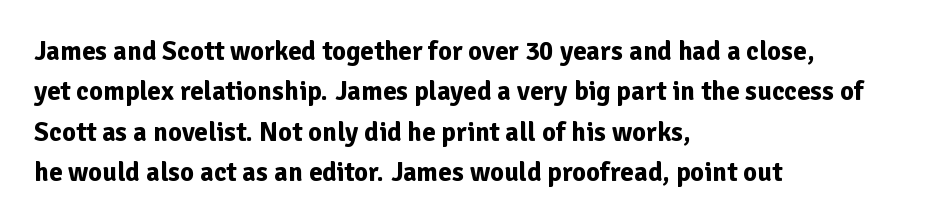
Look at the tracking — it's just the regular setting, nothing added. A classic flush-left, rag-right setting is used for this passage. Lines of text with bare space underneath. The font's upright variant was chosen for this text.
